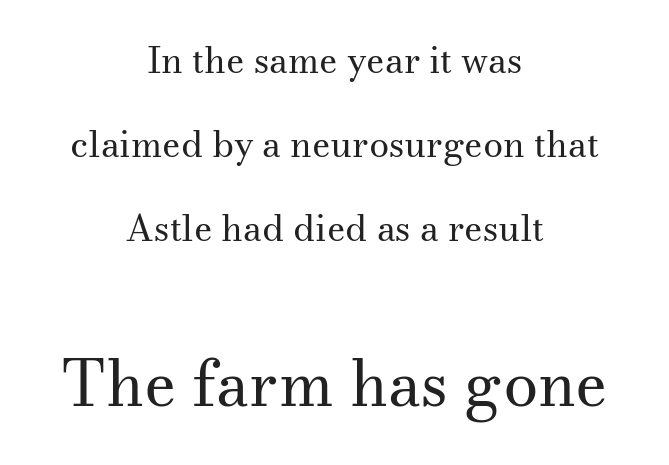
{"serif": "yes", "italic": "no", "bold": "no", "weight": "regular", "width": "normal", "stroke_contrast": "medium", "x_height": "small", "monospaced": "no", "underline": "no", "align": "center", "line_spacing": "loose", "line_spacing_ratio": 2.34, "letter_spacing": "normal", "letter_spacing_em": 0.0, "larger_block": "second", "size_ratio": 1.75, "glyph_px": 63}
